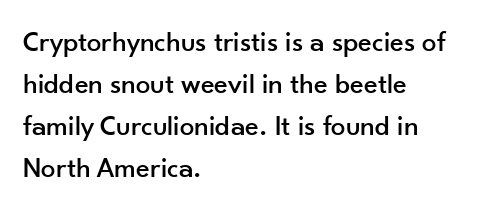
A sans-serif font was chosen for this passage. The block of text has a typical density, with ordinary space between rows. You could not count columns in this text — the font is proportionally spaced. Italic? Not at all — the glyphs are vertical. Underline: absent.
